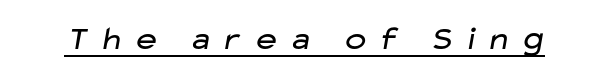
The lettering is marked with a stroke running underneath it. What stands out about the letter spacing? Its width — letters are far apart. Heft: none added — not bold. Looks like regular typesetting: each glyph gets only the width it needs.
